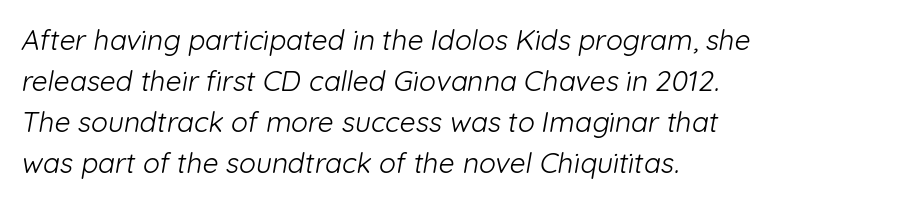
Each new line begins a customary step beneath the previous one. Short note: letters normally spaced. Are there feet on the stems? There aren't — it's a sans. Has an underline been added? It has not.
